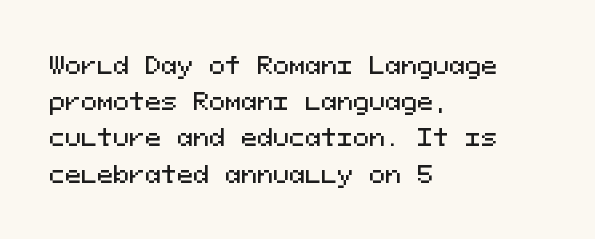
Q: Is the text italic (slanted)? A: No, it is upright.
Q: Is the text underlined? A: No.
Q: How is the paragraph aligned? A: Left-aligned.
Q: Is the spacing between letters normal or unusually wide? A: Normal.
Q: Is the spacing between lines tight, normal or loose? A: Normal.
